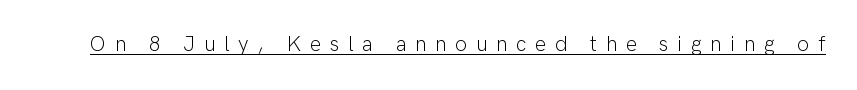
{"italic": "no", "bold": "no", "underline": "yes", "letter_spacing": "wide", "letter_spacing_em": 0.41, "glyph_px": 21}
